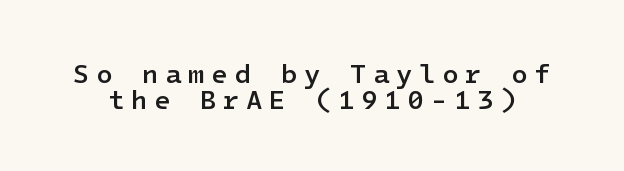
The image shows 27 px text type, upright; set tight line spacing (0.98x), unusually wide letter spacing (+0.24 em), not underlined.
